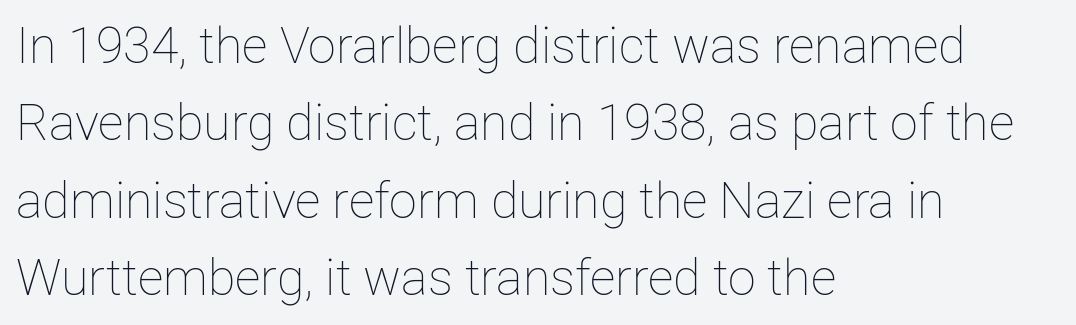
You can tell it's not italic because the verticals are truly vertical. Regarding leading, the lines here are spaced in the standard way. The face used here is proportionally spaced, like ordinary book or web type. Stroke mass is kept to a normal reading level or below. Nobody drew a line under any word here.
